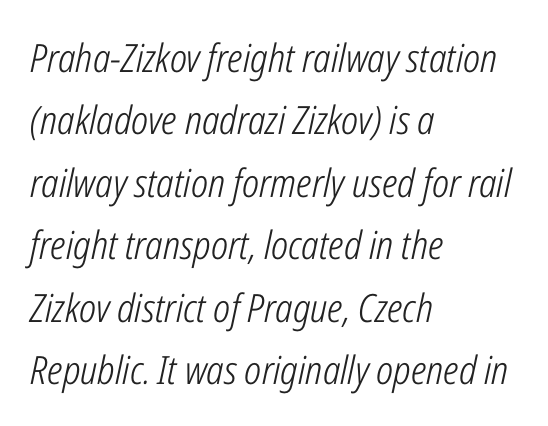
{"italic": "yes", "lean": "right", "slant_degrees": 12, "bold": "no", "weight": "light", "width": "condensed", "stroke_contrast": "low", "x_height": "medium", "monospaced": "no", "underline": "no", "align": "left", "line_spacing": "normal", "line_spacing_ratio": 1.6, "letter_spacing": "normal", "letter_spacing_em": 0.0, "glyph_px": 39}
